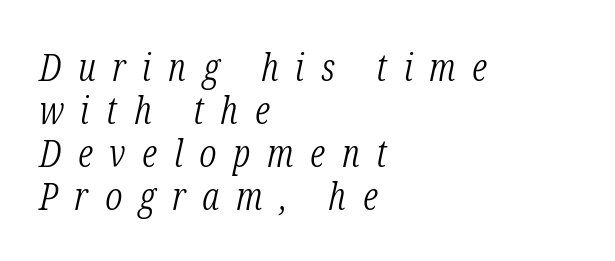
The image shows 39 px light, condensed serif type, italic (leaning right); set left-aligned, tight line spacing (1.1x), unusually wide letter spacing (+0.43 em), not underlined; low stroke contrast and a medium x-height.
